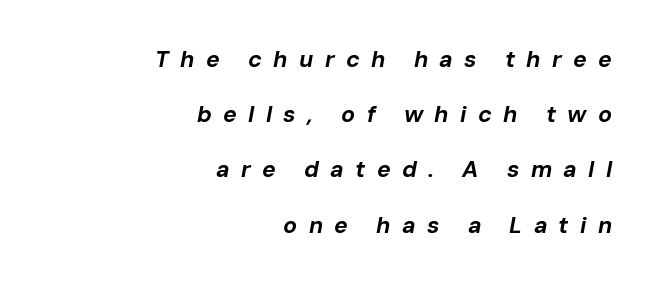
Is the type slanted? Yes — the strokes lean at a clear angle. Weight: bold. Substantial extra tracking has been applied to these lines. Descenders are the only things crossing below the line. A student would call this right alignment; a typographer would say flush right, rag left. Is there much room between lines? Yes — plenty of vertical air separates them.
